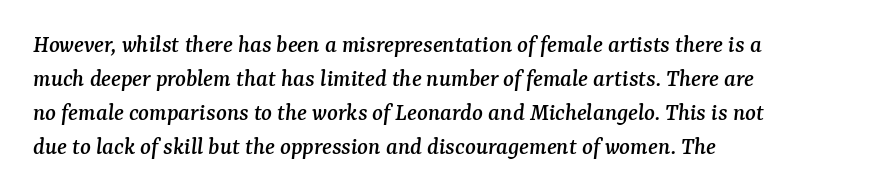
This rendering uses left alignment, leaving the right contour irregular. Honestly, the letter spacing is just normal — you wouldn't notice it. In terms of leading, this rendering sits right in the middle. The area under the type is left untouched. Quick note: italic.
